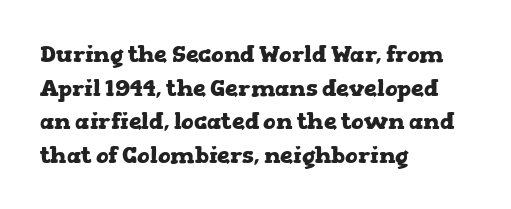
The image shows 23 px bold type, upright; set left-aligned, normal line spacing (1.46x), normal letter spacing, not underlined.
